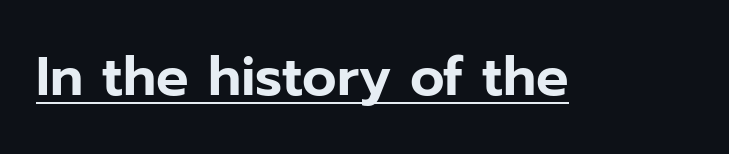
{"serif": "no", "italic": "no", "width": "normal", "stroke_contrast": "low", "x_height": "medium", "monospaced": "no", "underline": "yes", "letter_spacing": "normal", "letter_spacing_em": 0.0, "glyph_px": 54}
